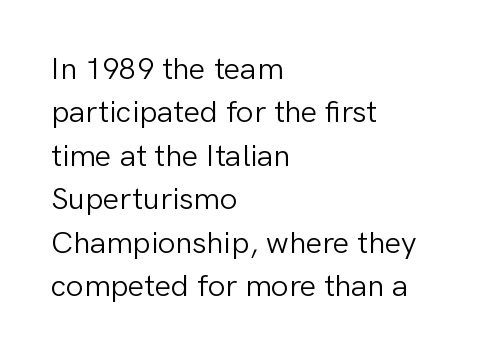
Compared with a centered layout, this one pins lines to the left instead. On a weight scale, this lands at 450 or below. The letters stand upright; this is a roman face. The string is rendered with underlining switched off.
